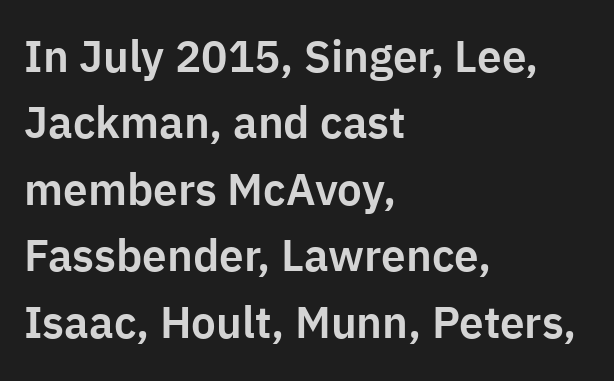
Bare-footed words on every line. Note the varied advance widths — an 'i' is clearly narrower than an 'm'. This is sans-serif lettering, the kind often seen on screens and signage. The rendering keeps characters at their native spacing.
